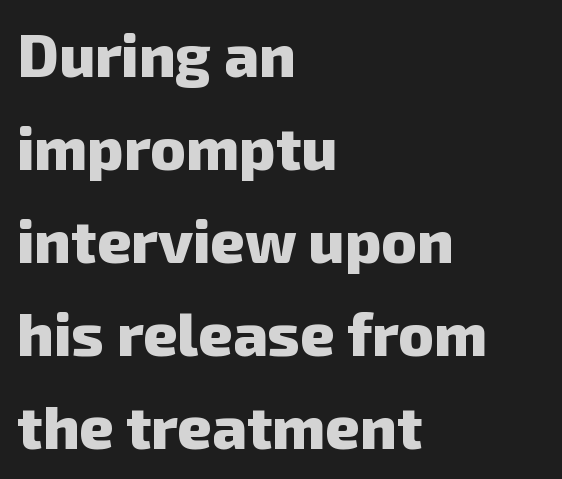
{"serif": "no", "bold": "yes", "weight": "heavy", "width": "normal", "stroke_contrast": "low", "x_height": "medium", "monospaced": "no", "underline": "no", "align": "left", "line_spacing": "normal", "line_spacing_ratio": 1.55, "letter_spacing": "normal", "letter_spacing_em": 0.0, "glyph_px": 60}
